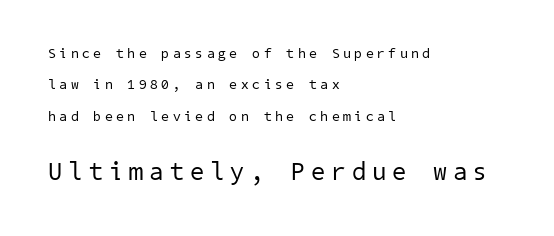
The image shows 25 px text type; set left-aligned, loose line spacing (2.24x), unusually wide letter spacing (+0.26 em), not underlined; the second (bottom) block is 1.79x larger.
